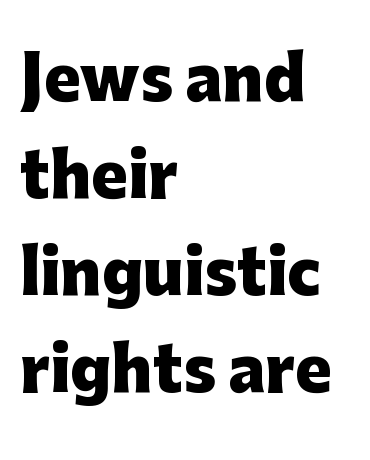
Q: Is the text bold? A: Yes.
Q: Is the text italic (slanted)? A: No, it is upright.
Q: Is the typeface a serif or a sans-serif typeface? A: Sans-serif.
Q: Is the text underlined? A: No.
Q: How is the paragraph aligned? A: Left-aligned.
Q: Is the spacing between letters normal or unusually wide? A: Normal.
Q: Is the spacing between lines tight, normal or loose? A: Normal.
Q: Width (condensed, normal, or wide)? A: Normal.
Q: Stroke contrast? A: Low.
Q: x-height? A: Medium.
Q: Monospaced? A: No.
